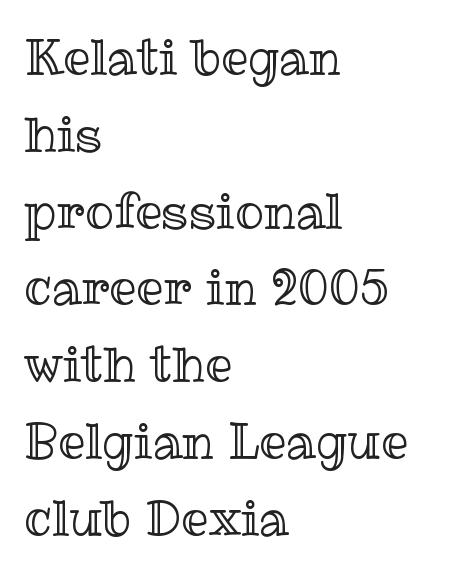
Q: Is the text italic (slanted)? A: No, it is upright.
Q: Is the text underlined? A: No.
Q: How is the paragraph aligned? A: Left-aligned.
Q: Is the spacing between letters normal or unusually wide? A: Normal.
Q: Is the spacing between lines tight, normal or loose? A: Normal.
Q: Width (condensed, normal, or wide)? A: Normal.
Q: x-height? A: Medium.
Q: Monospaced? A: No.
